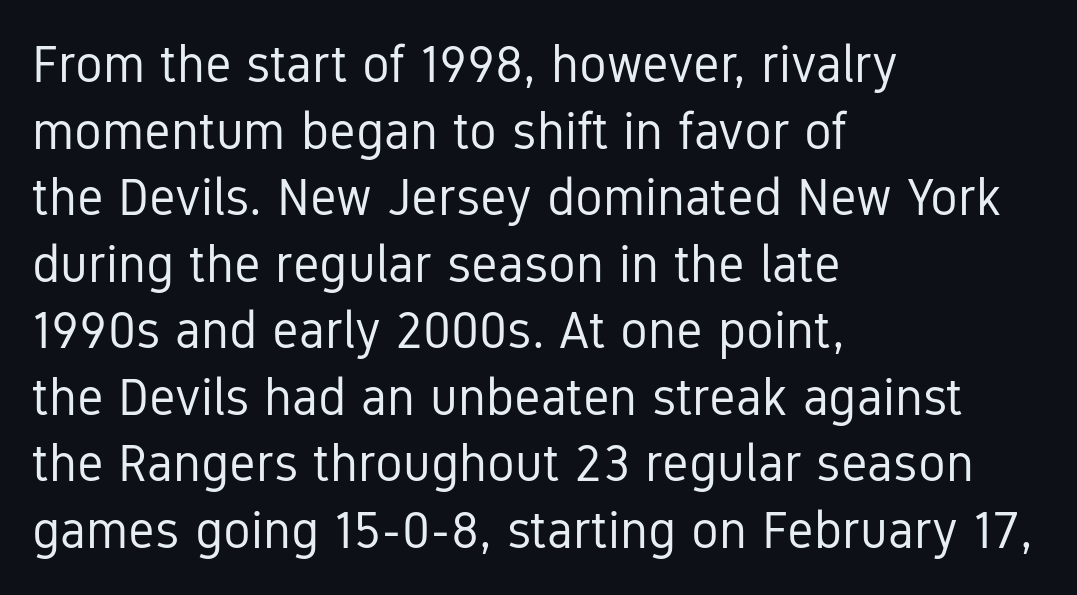
The strip under each line holds only bare page. This sample has the flowing, uneven cadence of proportional lettering. Is this a sans? Yes — the strokes have no serifs. There is no visible air inserted between adjacent glyphs. Evenly set lines give the paragraph a standard silhouette. Heft: none added — not bold.
